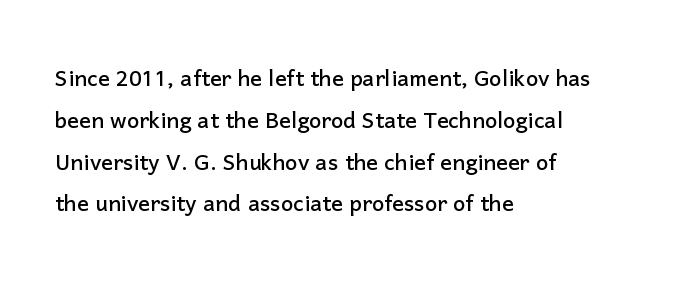
The image shows 29 px sans-serif type, upright; set left-aligned, normal line spacing (1.44x), normal letter spacing, not underlined; low stroke contrast and a medium x-height.
